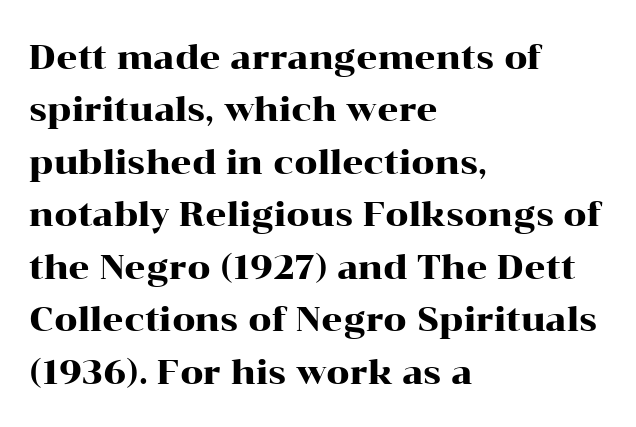
The image shows 33 px wide serif type, upright; set left-aligned, normal line spacing (1.59x), normal letter spacing, not underlined; high stroke contrast and a medium x-height.
